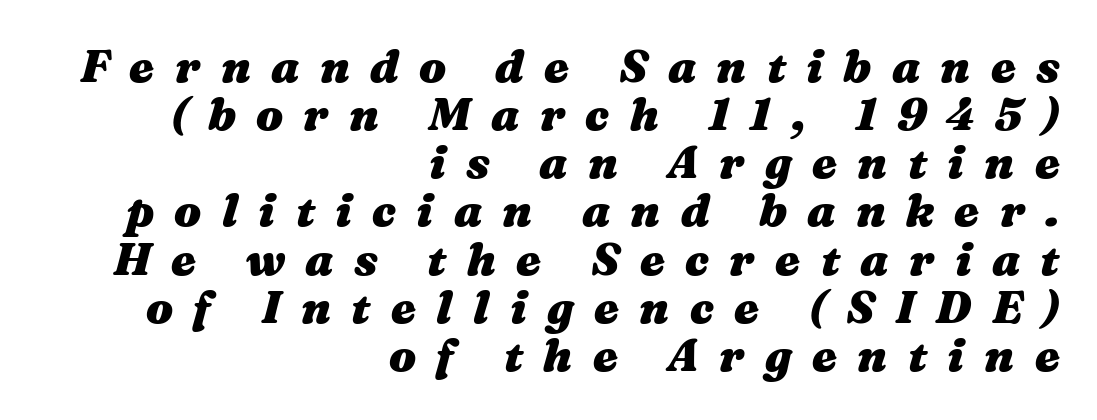
Q: Is the text bold? A: Yes.
Q: Is the text italic (slanted)? A: Yes, it leans right by about 16 degrees.
Q: Is the text underlined? A: No.
Q: How is the paragraph aligned? A: Right-aligned.
Q: Is the spacing between letters normal or unusually wide? A: Unusually wide.
Q: Is the spacing between lines tight, normal or loose? A: Tight.
Q: Width (condensed, normal, or wide)? A: Wide.
Q: Stroke contrast? A: Medium.
Q: x-height? A: Medium.
Q: Monospaced? A: No.
